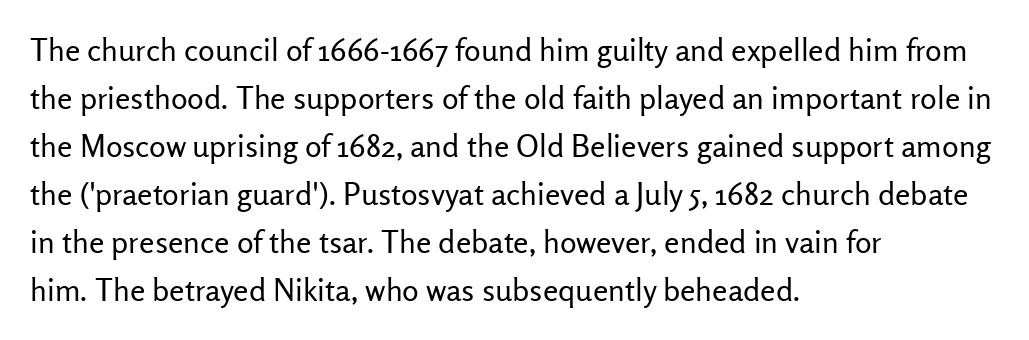
The image shows 31 px regular-weight sans-serif type, upright; set left-aligned, normal line spacing (1.55x), normal letter spacing, not underlined; low stroke contrast and a medium x-height.
